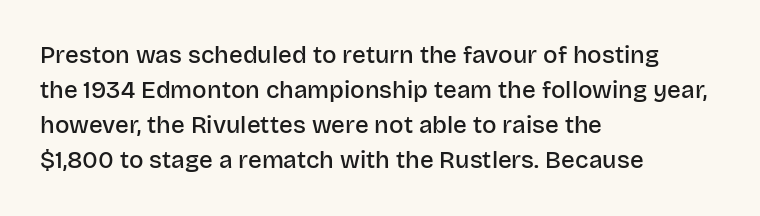
{"italic": "no", "bold": "semi", "underline": "no", "align": "left", "line_spacing": "normal", "line_spacing_ratio": 1.46, "letter_spacing": "normal", "letter_spacing_em": 0.0, "glyph_px": 24}
